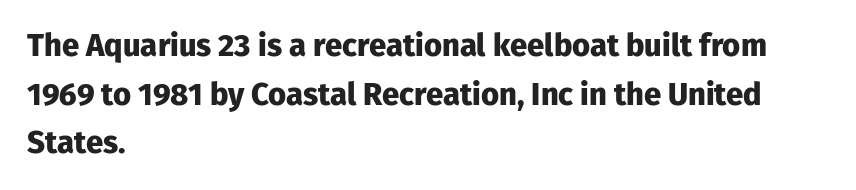
Q: Is the text bold? A: Yes.
Q: Is the text italic (slanted)? A: No, it is upright.
Q: Is the typeface a serif or a sans-serif typeface? A: Sans-serif.
Q: Is the text underlined? A: No.
Q: How is the paragraph aligned? A: Left-aligned.
Q: Is the spacing between letters normal or unusually wide? A: Normal.
Q: Is the spacing between lines tight, normal or loose? A: Normal.
Q: Width (condensed, normal, or wide)? A: Normal.
Q: Stroke contrast? A: Low.
Q: x-height? A: Medium.
Q: Monospaced? A: No.
